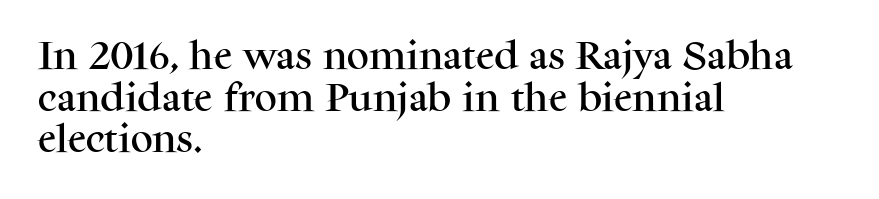
Q: Is the text italic (slanted)? A: No, it is upright.
Q: Is the typeface a serif or a sans-serif typeface? A: Serif.
Q: Is the text underlined? A: No.
Q: How is the paragraph aligned? A: Left-aligned.
Q: Is the spacing between letters normal or unusually wide? A: Normal.
Q: Is the spacing between lines tight, normal or loose? A: Normal.
Q: Width (condensed, normal, or wide)? A: Normal.
Q: Stroke contrast? A: Medium.
Q: x-height? A: Medium.
Q: Monospaced? A: No.
